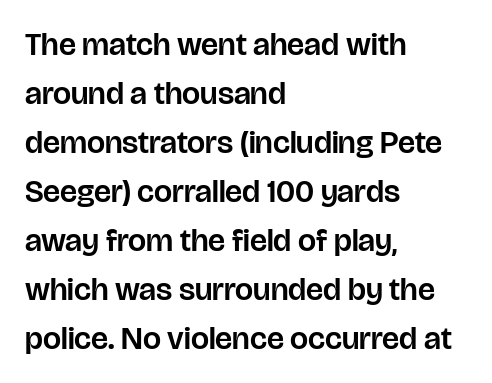
{"serif": "no", "italic": "no", "width": "normal", "stroke_contrast": "low", "x_height": "large", "monospaced": "no", "underline": "no", "align": "left", "line_spacing": "normal", "line_spacing_ratio": 1.53, "letter_spacing": "normal", "letter_spacing_em": 0.0, "glyph_px": 32}
